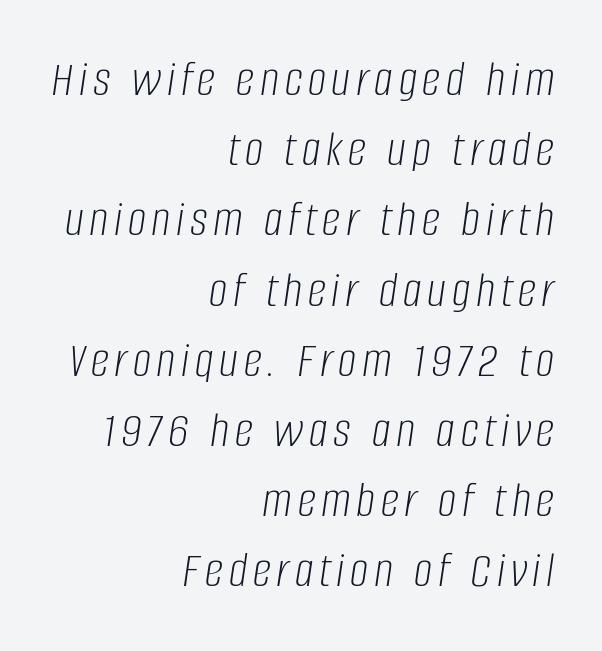
The image shows 52 px light, condensed type, italic (leaning right); set right-aligned, normal line spacing (1.35x), not underlined; low stroke contrast and a large x-height.
